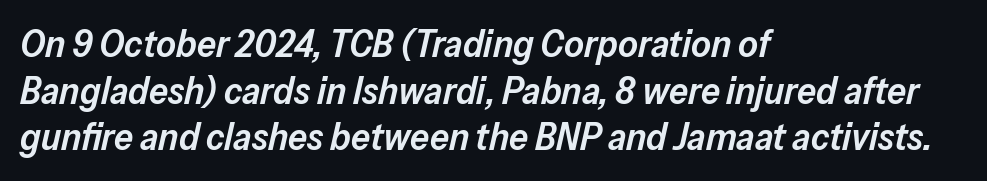
{"italic": "yes", "lean": "right", "slant_degrees": 13, "bold": "semi", "weight": "semibold", "width": "normal", "stroke_contrast": "low", "x_height": "medium", "monospaced": "no", "underline": "no", "align": "left", "line_spacing_ratio": 1.23, "letter_spacing": "normal", "letter_spacing_em": 0.0, "glyph_px": 38}
